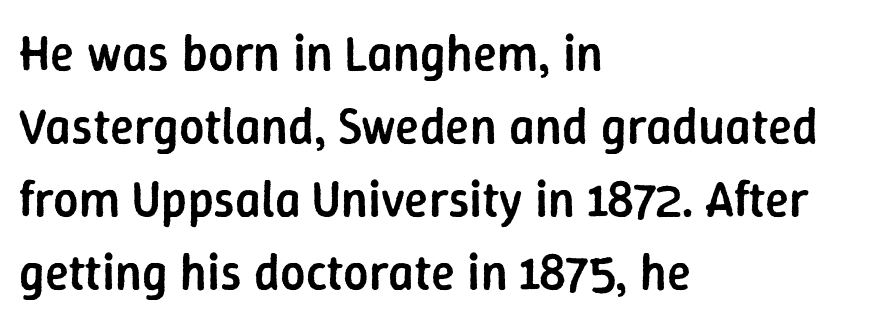
Q: Is the text bold? A: Semi-bold.
Q: Is the text italic (slanted)? A: No, it is upright.
Q: Is the typeface a serif or a sans-serif typeface? A: Sans-serif.
Q: Is the text underlined? A: No.
Q: How is the paragraph aligned? A: Left-aligned.
Q: Is the spacing between letters normal or unusually wide? A: Normal.
Q: Is the spacing between lines tight, normal or loose? A: Normal.
Q: Width (condensed, normal, or wide)? A: Normal.
Q: Stroke contrast? A: Low.
Q: x-height? A: Medium.
Q: Monospaced? A: No.
